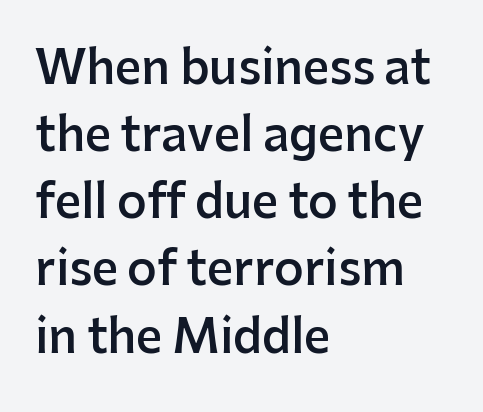
{"serif": "no", "italic": "no", "bold": "semi", "weight": "semibold", "width": "normal", "stroke_contrast": "low", "x_height": "medium", "monospaced": "no", "underline": "no", "align": "left", "line_spacing": "normal", "line_spacing_ratio": 1.46, "letter_spacing": "normal", "letter_spacing_em": 0.0, "glyph_px": 46}
